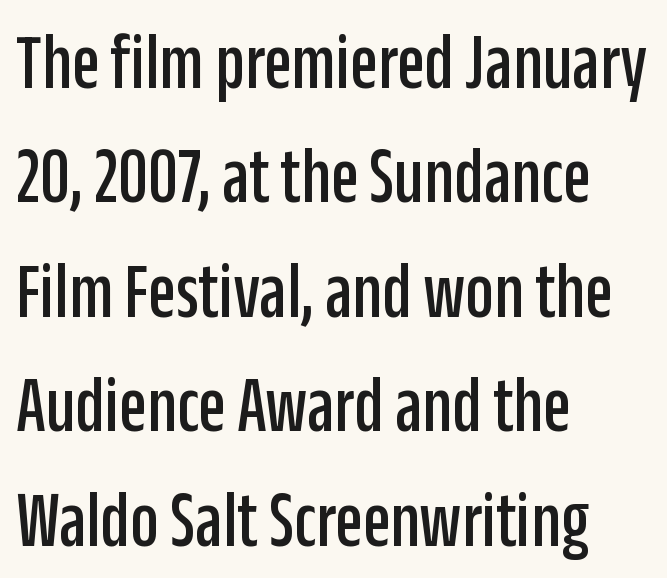
{"serif": "no", "italic": "no", "width": "condensed", "stroke_contrast": "low", "x_height": "large", "monospaced": "no", "underline": "no", "align": "left", "line_spacing": "normal", "line_spacing_ratio": 1.43, "letter_spacing": "normal", "letter_spacing_em": 0.0, "glyph_px": 80}
